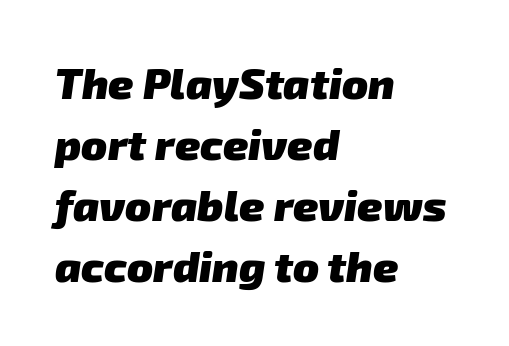
Q: Is the text bold? A: Yes.
Q: Is the typeface a serif or a sans-serif typeface? A: Sans-serif.
Q: Is the text underlined? A: No.
Q: How is the paragraph aligned? A: Left-aligned.
Q: Is the spacing between letters normal or unusually wide? A: Normal.
Q: Is the spacing between lines tight, normal or loose? A: Normal.
Q: Width (condensed, normal, or wide)? A: Normal.
Q: Stroke contrast? A: Low.
Q: x-height? A: Medium.
Q: Monospaced? A: No.
